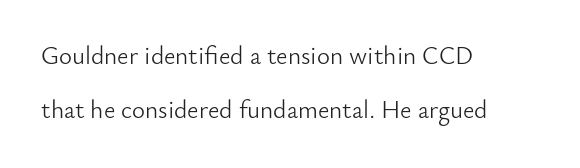
Typeset ragged right — the left edge is the straight one. This block would shrink considerably if given ordinary leading; it's expanded now. A bare baseline throughout the passage. The font sits on the lighter half of the weight spectrum, regular included. Posture: straight, roman, zero tilt. The letterforms sit shoulder to shoulder at normal distance.
